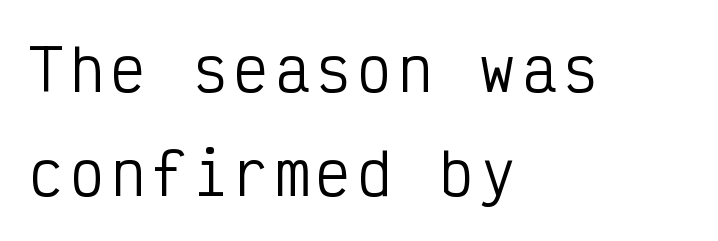
{"serif": "no", "italic": "no", "bold": "no", "weight": "regular", "width": "condensed", "stroke_contrast": "low", "x_height": "medium", "monospaced": "yes", "underline": "no", "align": "left", "line_spacing_ratio": 1.83, "glyph_px": 57}
